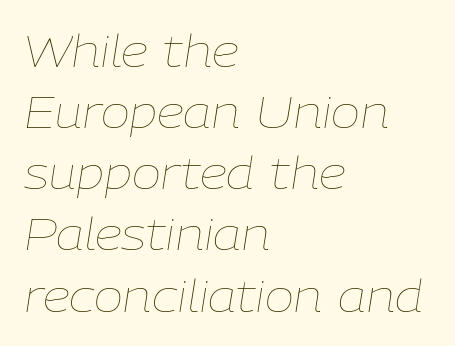
{"italic": "yes", "lean": "right", "slant_degrees": 9, "bold": "no", "weight": "thin", "width": "normal", "stroke_contrast": "low", "x_height": "medium", "monospaced": "no", "underline": "no", "align": "left", "line_spacing": "normal", "line_spacing_ratio": 1.39, "letter_spacing": "normal", "letter_spacing_em": 0.0, "glyph_px": 44}
